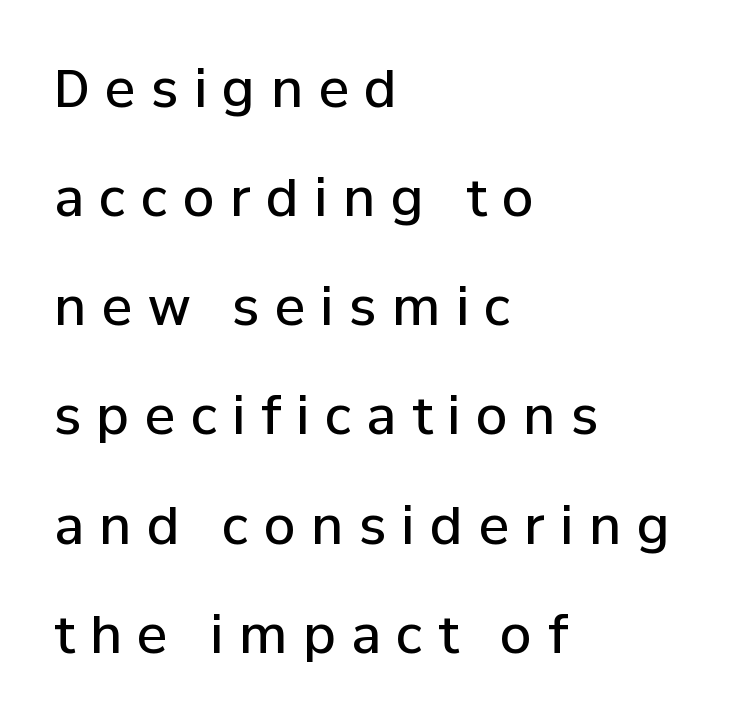
Q: Is the text bold? A: Semi-bold.
Q: Is the text italic (slanted)? A: No, it is upright.
Q: Is the typeface a serif or a sans-serif typeface? A: Sans-serif.
Q: Is the text underlined? A: No.
Q: How is the paragraph aligned? A: Left-aligned.
Q: Is the spacing between letters normal or unusually wide? A: Unusually wide.
Q: Is the spacing between lines tight, normal or loose? A: Loose.
Q: Width (condensed, normal, or wide)? A: Normal.
Q: Stroke contrast? A: Low.
Q: x-height? A: Medium.
Q: Monospaced? A: No.
